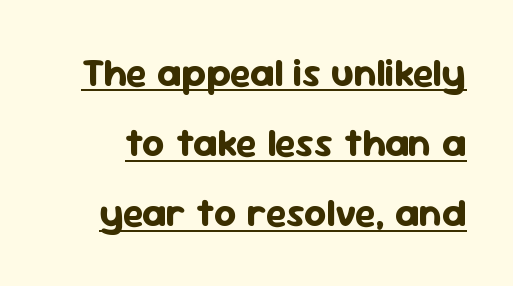
{"serif": "no", "italic": "no", "bold": "yes", "weight": "bold", "width": "normal", "stroke_contrast": "low", "x_height": "medium", "monospaced": "no", "underline": "yes", "line_spacing_ratio": 1.8, "letter_spacing": "normal", "letter_spacing_em": 0.0, "glyph_px": 39}
